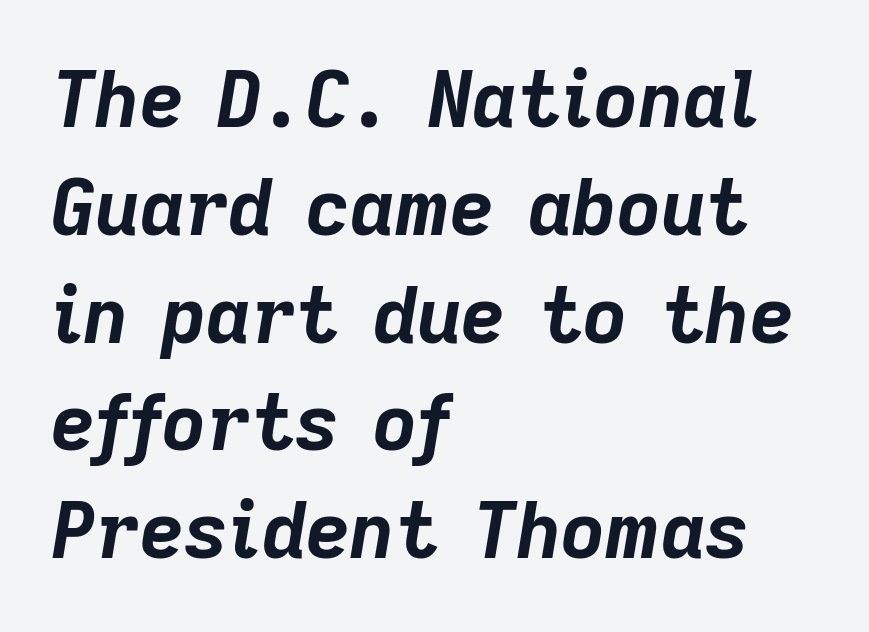
The image shows 77 px bold type, italic (leaning right); set left-aligned, normal line spacing (1.4x), normal letter spacing, not underlined; low stroke contrast and a medium x-height.
